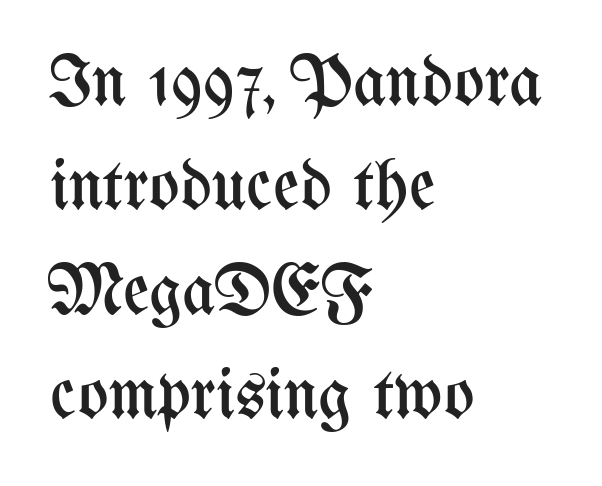
{"italic": "no", "bold": "no", "weight": "regular", "width": "condensed", "stroke_contrast": "medium", "x_height": "medium", "monospaced": "no", "underline": "no", "align": "left", "line_spacing": "normal", "line_spacing_ratio": 1.45, "letter_spacing": "normal", "letter_spacing_em": 0.0, "glyph_px": 72}
